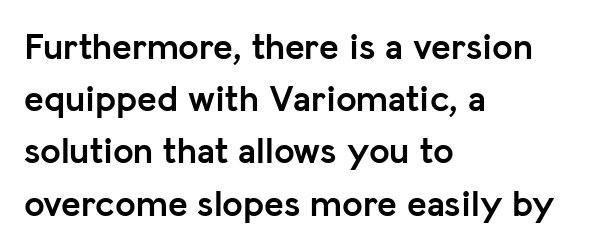
A roman cut, with each character standing at attention. Is the type bold? Yes — the strokes are clearly thick and heavy. The designer went with a sans here, leaving each stem footless. The lines are quadded left. Decoration check: the copy has no underline.
